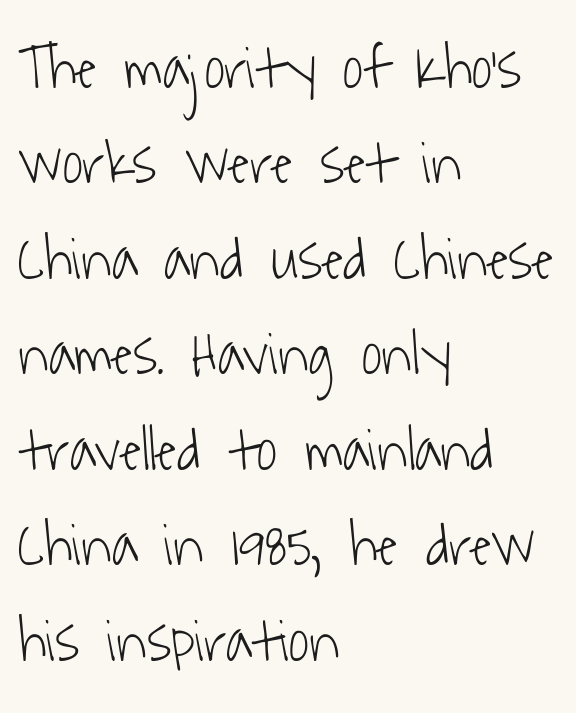
Q: Is the text bold? A: No.
Q: Is the typeface a serif or a sans-serif typeface? A: Sans-serif.
Q: Is the text underlined? A: No.
Q: How is the paragraph aligned? A: Left-aligned.
Q: Is the spacing between letters normal or unusually wide? A: Normal.
Q: Is the spacing between lines tight, normal or loose? A: Normal.
Q: Width (condensed, normal, or wide)? A: Condensed.
Q: Stroke contrast? A: Low.
Q: x-height? A: Medium.
Q: Monospaced? A: No.
